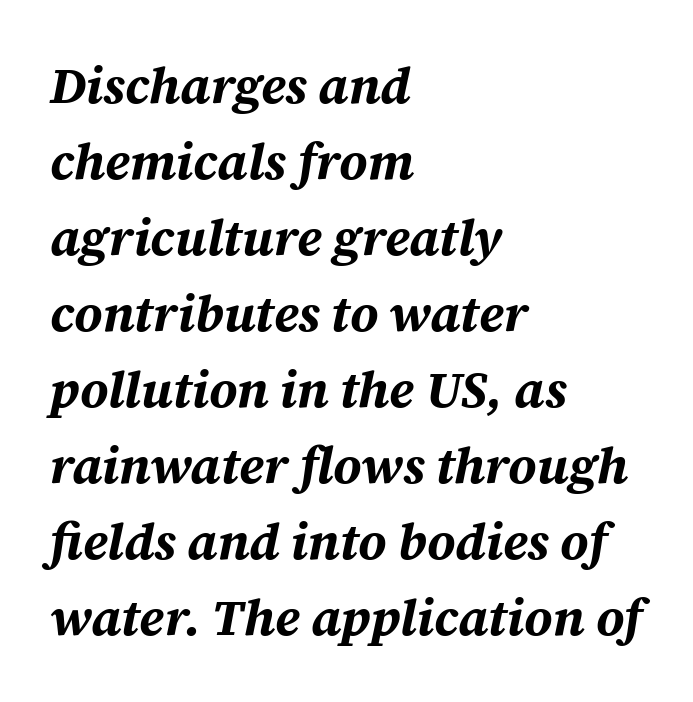
Q: Is the text bold? A: Yes.
Q: Is the text italic (slanted)? A: Yes, it leans right by about 12 degrees.
Q: Is the text underlined? A: No.
Q: How is the paragraph aligned? A: Left-aligned.
Q: Is the spacing between letters normal or unusually wide? A: Normal.
Q: Is the spacing between lines tight, normal or loose? A: Normal.
Q: Width (condensed, normal, or wide)? A: Normal.
Q: Stroke contrast? A: Medium.
Q: x-height? A: Medium.
Q: Monospaced? A: No.
